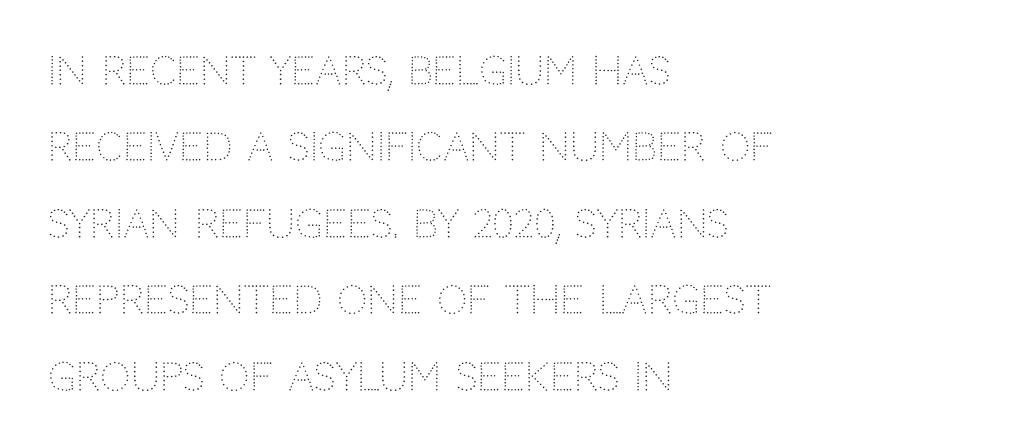
The image shows 38 px light sans-serif type, upright; set left-aligned, loose line spacing (2.01x), normal letter spacing, not underlined; low stroke contrast and a large x-height.
